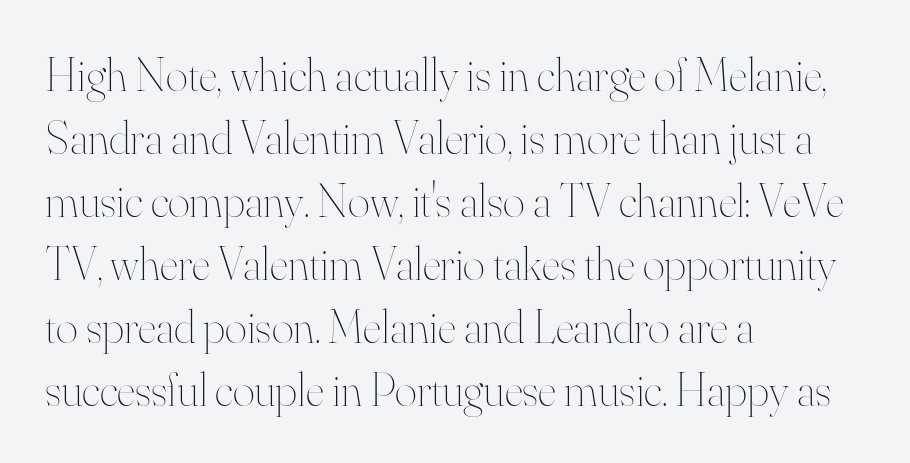
Q: Is the text bold? A: No.
Q: Is the text italic (slanted)? A: No, it is upright.
Q: Is the text underlined? A: No.
Q: How is the paragraph aligned? A: Left-aligned.
Q: Is the spacing between letters normal or unusually wide? A: Normal.
Q: Is the spacing between lines tight, normal or loose? A: Normal.
Q: Width (condensed, normal, or wide)? A: Normal.
Q: Stroke contrast? A: High.
Q: x-height? A: Small.
Q: Monospaced? A: No.
